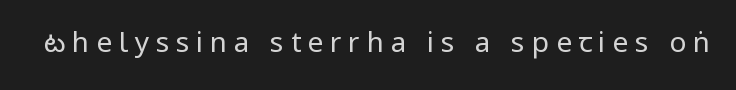
Q: Is the text bold? A: No.
Q: Is the text italic (slanted)? A: No, it is upright.
Q: Is the typeface a serif or a sans-serif typeface? A: Sans-serif.
Q: Is the text underlined? A: No.
Q: Is the spacing between letters normal or unusually wide? A: Unusually wide.
Q: Width (condensed, normal, or wide)? A: Condensed.
Q: Stroke contrast? A: Low.
